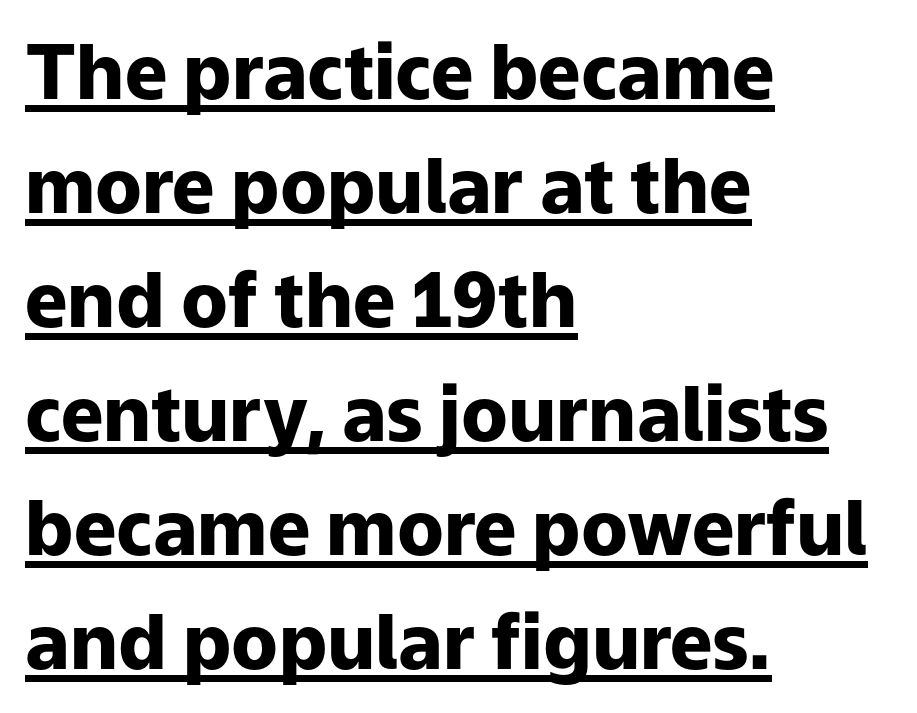
Q: Is the text bold? A: Yes.
Q: Is the text italic (slanted)? A: No, it is upright.
Q: Is the typeface a serif or a sans-serif typeface? A: Sans-serif.
Q: Is the text underlined? A: Yes.
Q: How is the paragraph aligned? A: Left-aligned.
Q: Is the spacing between letters normal or unusually wide? A: Normal.
Q: Is the spacing between lines tight, normal or loose? A: Normal.
Q: Width (condensed, normal, or wide)? A: Normal.
Q: Stroke contrast? A: Low.
Q: x-height? A: Medium.
Q: Monospaced? A: No.
